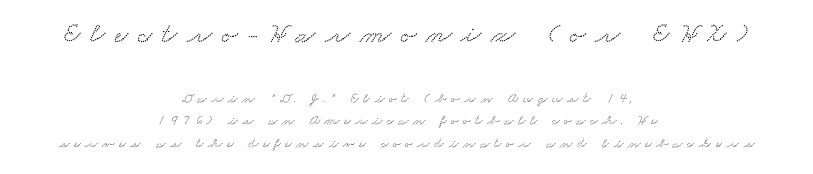
{"serif": "yes", "width": "wide", "stroke_contrast": "low", "x_height": "small", "monospaced": "no", "underline": "no", "align": "center", "line_spacing": "normal", "line_spacing_ratio": 1.61, "letter_spacing": "wide", "letter_spacing_em": 0.34, "larger_block": "first", "size_ratio": 2.07, "glyph_px": 29}
